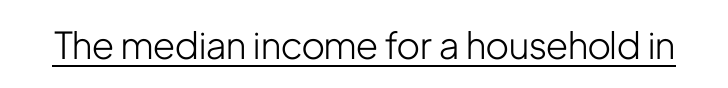
Q: Is the text bold? A: No.
Q: Is the text italic (slanted)? A: No, it is upright.
Q: Is the typeface a serif or a sans-serif typeface? A: Sans-serif.
Q: Is the text underlined? A: Yes.
Q: Is the spacing between letters normal or unusually wide? A: Normal.
Q: Width (condensed, normal, or wide)? A: Condensed.
Q: Stroke contrast? A: Low.
Q: x-height? A: Medium.
Q: Monospaced? A: No.
